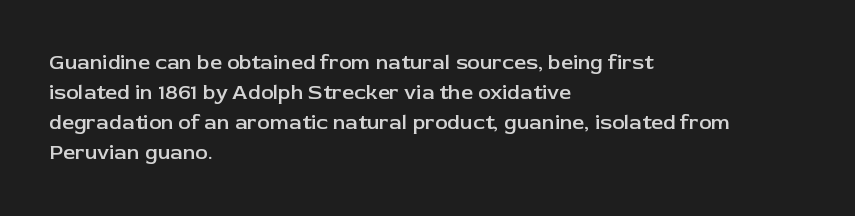
Q: Is the text bold? A: Semi-bold.
Q: Is the text italic (slanted)? A: No, it is upright.
Q: Is the text underlined? A: No.
Q: How is the paragraph aligned? A: Left-aligned.
Q: Is the spacing between letters normal or unusually wide? A: Normal.
Q: Is the spacing between lines tight, normal or loose? A: Normal.
